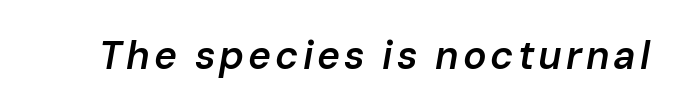
Stems and bowls a touch heavier than normal — semibold. The lettering tilts uniformly, giving the passage an italic look. Clear beneath every line of the passage. Character widths vary here, with narrow letters taking less room than wide ones.
